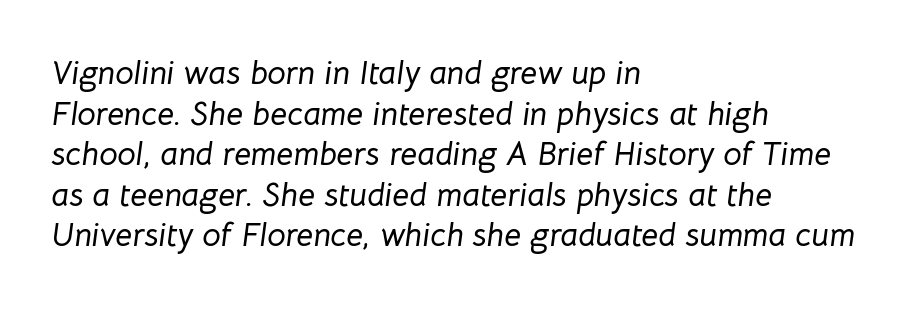
{"italic": "yes", "lean": "right", "slant_degrees": 8, "width": "normal", "stroke_contrast": "low", "x_height": "medium", "monospaced": "no", "underline": "no", "align": "left", "line_spacing_ratio": 1.23, "letter_spacing": "normal", "letter_spacing_em": 0.0, "glyph_px": 33}
